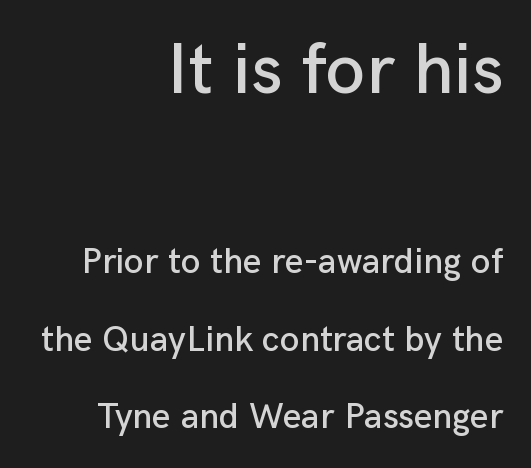
Do the characters align in a grid? No, the font is proportional. Size contrast runs from large at the top to small at the bottom. No word sits above an underline. Inter-character spacing is left at the font's built-in metrics.
